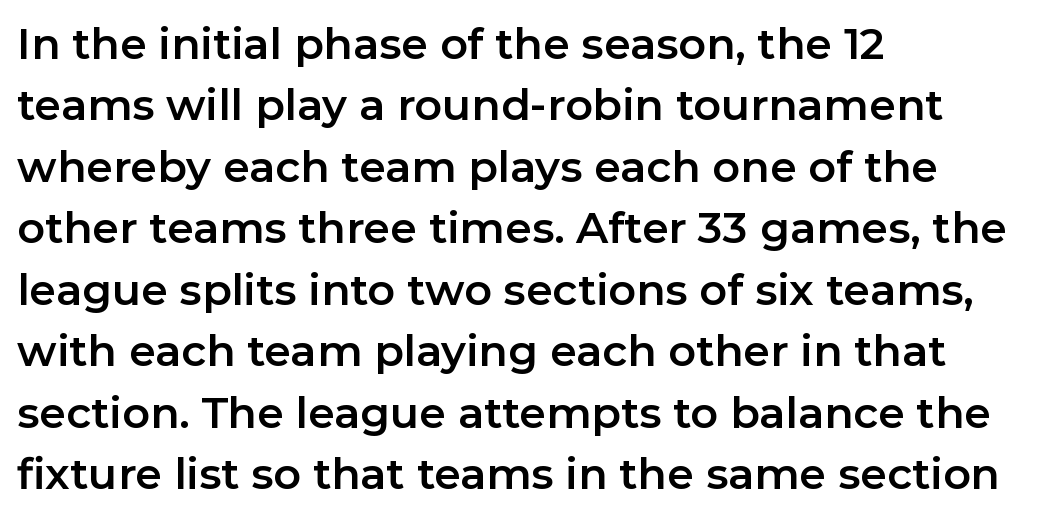
{"serif": "no", "italic": "no", "width": "normal", "stroke_contrast": "low", "x_height": "medium", "monospaced": "no", "underline": "no", "align": "left", "line_spacing": "normal", "line_spacing_ratio": 1.43, "letter_spacing": "normal", "letter_spacing_em": 0.0, "glyph_px": 43}
